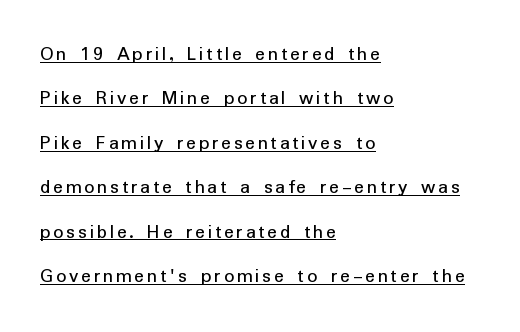
{"italic": "no", "underline": "yes", "align": "left", "line_spacing": "loose", "line_spacing_ratio": 2.22, "glyph_px": 20}
